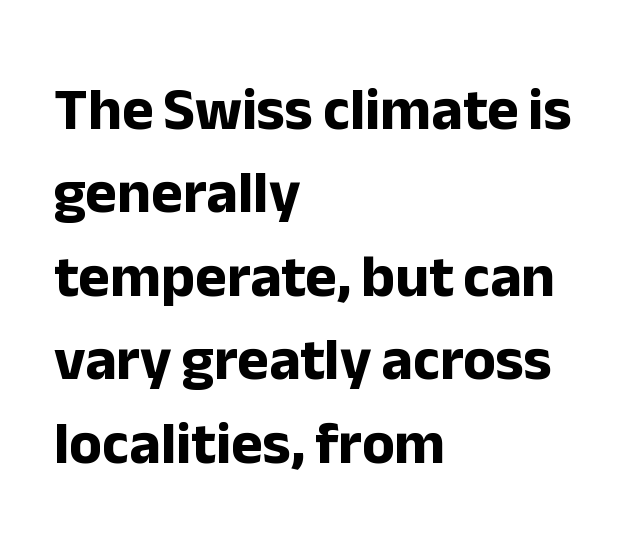
The image shows 60 px bold sans-serif type, upright; set left-aligned, normal line spacing (1.39x), normal letter spacing, not underlined; low stroke contrast and a medium x-height.
